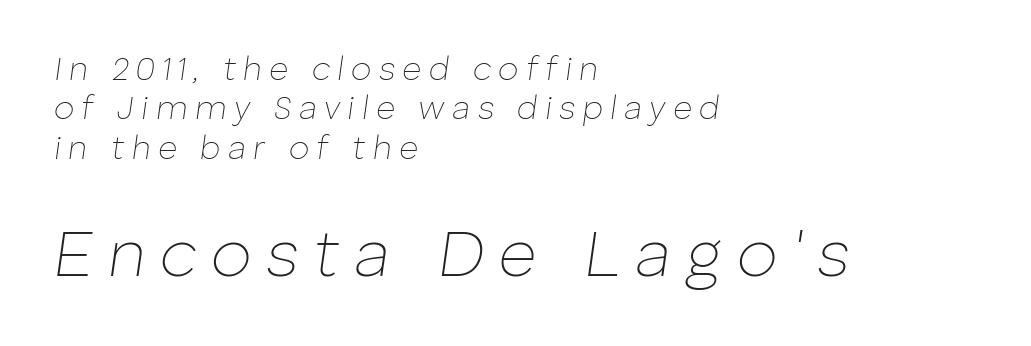
Q: Is the text bold? A: No.
Q: Is the text italic (slanted)? A: Yes, it leans right by about 8 degrees.
Q: Is the text underlined? A: No.
Q: How is the paragraph aligned? A: Left-aligned.
Q: Is the spacing between letters normal or unusually wide? A: Unusually wide.
Q: Which block of text is set in a larger size, the first (top) or the second (bottom)? A: The second (bottom) one.
Q: Width (condensed, normal, or wide)? A: Normal.
Q: Stroke contrast? A: Low.
Q: x-height? A: Medium.
Q: Monospaced? A: No.
